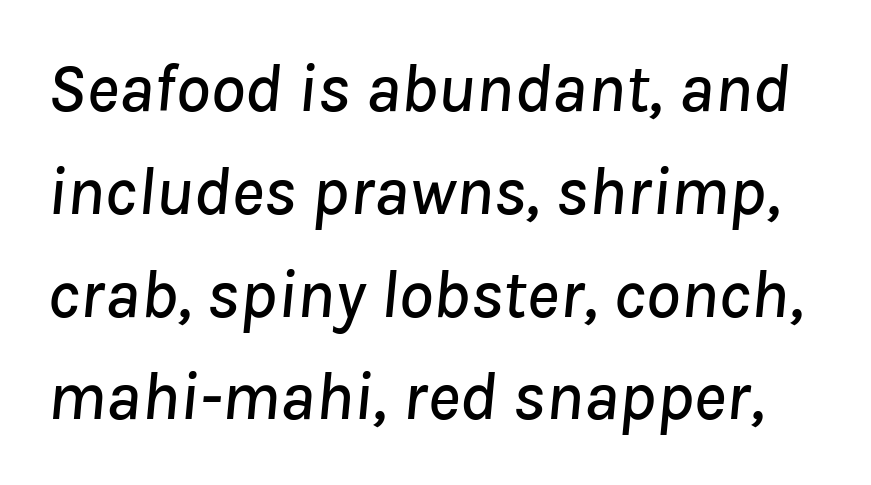
Q: Is the text italic (slanted)? A: Yes, it leans right by about 8 degrees.
Q: Is the text underlined? A: No.
Q: Is the spacing between letters normal or unusually wide? A: Normal.
Q: Is the spacing between lines tight, normal or loose? A: Normal.
Q: Width (condensed, normal, or wide)? A: Normal.
Q: Stroke contrast? A: Low.
Q: x-height? A: Medium.
Q: Monospaced? A: No.
